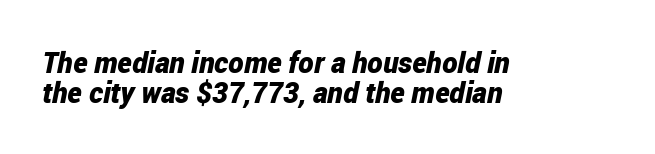
Q: Is the text bold? A: Yes.
Q: Is the text italic (slanted)? A: Yes, it leans right by about 12 degrees.
Q: Is the text underlined? A: No.
Q: How is the paragraph aligned? A: Left-aligned.
Q: Is the spacing between letters normal or unusually wide? A: Normal.
Q: Is the spacing between lines tight, normal or loose? A: Tight.
Q: Width (condensed, normal, or wide)? A: Condensed.
Q: Stroke contrast? A: Low.
Q: x-height? A: Medium.
Q: Monospaced? A: No.
